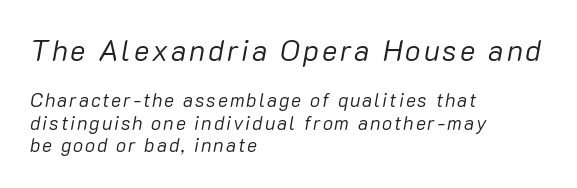
{"italic": "yes", "lean": "right", "slant_degrees": 10, "bold": "no", "weight": "regular", "width": "normal", "stroke_contrast": "low", "x_height": "medium", "monospaced": "no", "underline": "no", "align": "left", "line_spacing_ratio": 1.18, "larger_block": "first", "size_ratio": 1.53, "glyph_px": 29}
